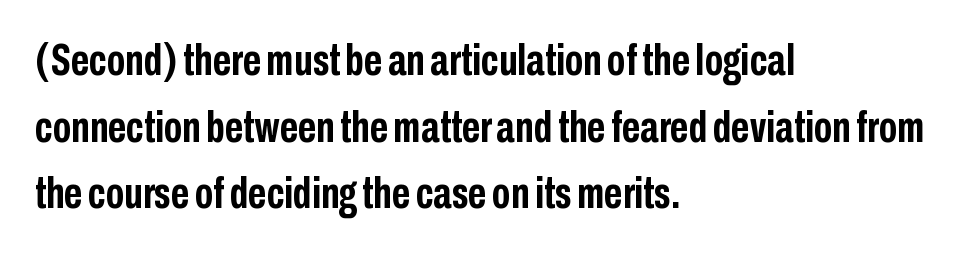
The image shows 45 px semibold, condensed sans-serif type, upright; set left-aligned, normal line spacing (1.48x), normal letter spacing, not underlined; low stroke contrast and a medium x-height.
